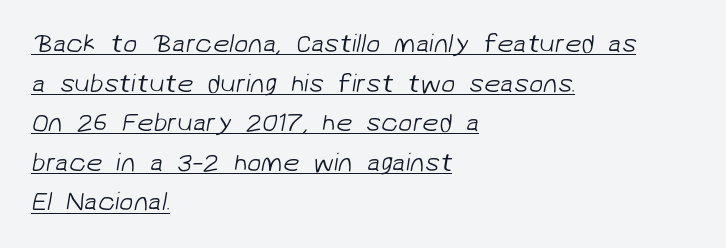
Q: Is the text bold? A: No.
Q: Is the text underlined? A: Yes.
Q: How is the paragraph aligned? A: Left-aligned.
Q: Is the spacing between letters normal or unusually wide? A: Normal.
Q: Is the spacing between lines tight, normal or loose? A: Normal.
